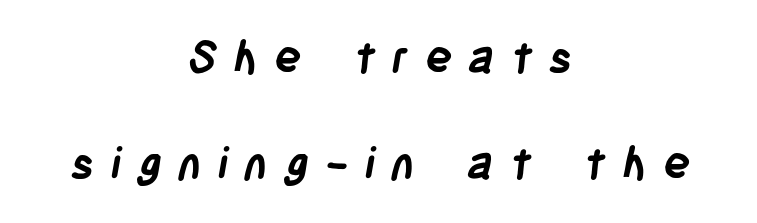
Q: Is the text bold? A: Yes.
Q: Is the typeface a serif or a sans-serif typeface? A: Sans-serif.
Q: Is the text underlined? A: No.
Q: How is the paragraph aligned? A: Centered.
Q: Is the spacing between letters normal or unusually wide? A: Unusually wide.
Q: Is the spacing between lines tight, normal or loose? A: Loose.
Q: Width (condensed, normal, or wide)? A: Condensed.
Q: Stroke contrast? A: Low.
Q: x-height? A: Large.
Q: Monospaced? A: No.
